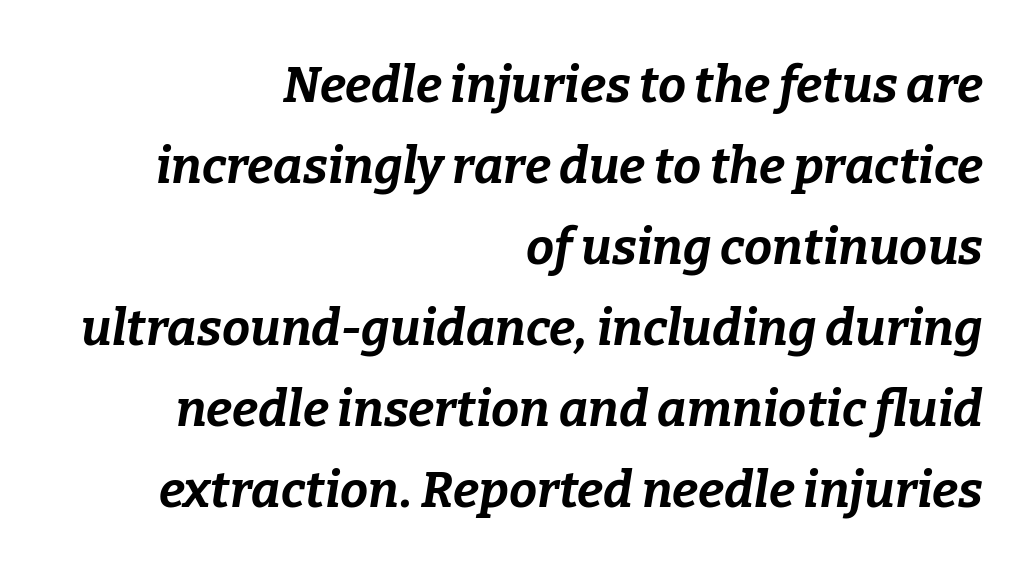
{"italic": "yes", "lean": "right", "slant_degrees": 9, "bold": "yes", "weight": "bold", "width": "normal", "stroke_contrast": "low", "x_height": "medium", "monospaced": "no", "underline": "no", "align": "right", "line_spacing": "normal", "line_spacing_ratio": 1.62, "letter_spacing": "normal", "letter_spacing_em": 0.0, "glyph_px": 50}
